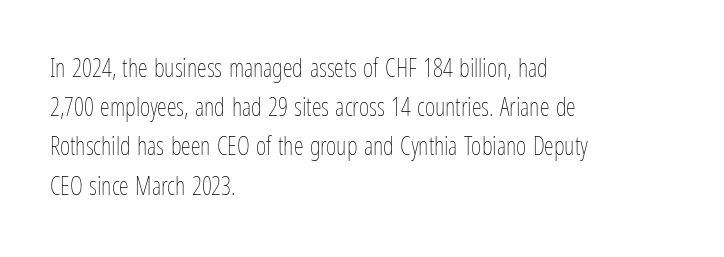
Q: Is the text bold? A: No.
Q: Is the text italic (slanted)? A: No, it is upright.
Q: Is the text underlined? A: No.
Q: How is the paragraph aligned? A: Left-aligned.
Q: Is the spacing between letters normal or unusually wide? A: Normal.
Q: Is the spacing between lines tight, normal or loose? A: Normal.
